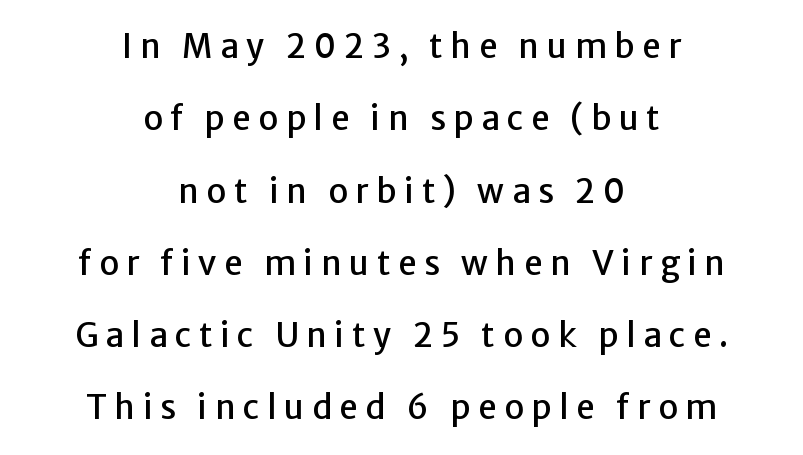
Q: Is the text italic (slanted)? A: No, it is upright.
Q: Is the typeface a serif or a sans-serif typeface? A: Sans-serif.
Q: Is the text underlined? A: No.
Q: How is the paragraph aligned? A: Centered.
Q: Is the spacing between letters normal or unusually wide? A: Unusually wide.
Q: Is the spacing between lines tight, normal or loose? A: Loose.
Q: Width (condensed, normal, or wide)? A: Normal.
Q: Stroke contrast? A: Low.
Q: x-height? A: Medium.
Q: Monospaced? A: No.
